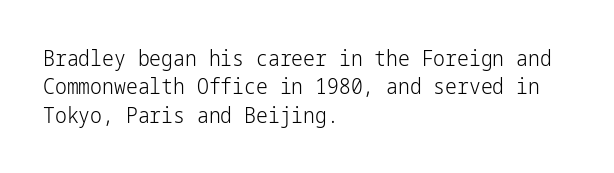
Q: Is the text bold? A: No.
Q: Is the text italic (slanted)? A: No, it is upright.
Q: Is the text underlined? A: No.
Q: How is the paragraph aligned? A: Left-aligned.
Q: Is the spacing between letters normal or unusually wide? A: Normal.
Q: Is the spacing between lines tight, normal or loose? A: Normal.
